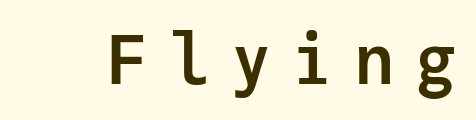
Italic: no, the glyphs are upright roman. This sample uses expanded letter spacing, leaving extra air between glyphs. Spacing verdict: monospaced, one width for all characters. The font family rendered here belongs to the sans-serif group. Glance below the letters and you will spot only blank space.
